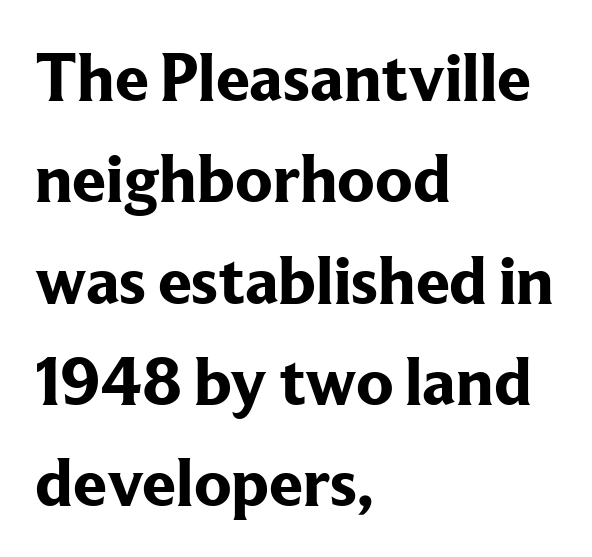
Q: Is the text bold? A: Yes.
Q: Is the text italic (slanted)? A: No, it is upright.
Q: Is the typeface a serif or a sans-serif typeface? A: Serif.
Q: Is the text underlined? A: No.
Q: How is the paragraph aligned? A: Left-aligned.
Q: Is the spacing between letters normal or unusually wide? A: Normal.
Q: Is the spacing between lines tight, normal or loose? A: Normal.
Q: Width (condensed, normal, or wide)? A: Normal.
Q: Stroke contrast? A: Low.
Q: x-height? A: Medium.
Q: Monospaced? A: No.
